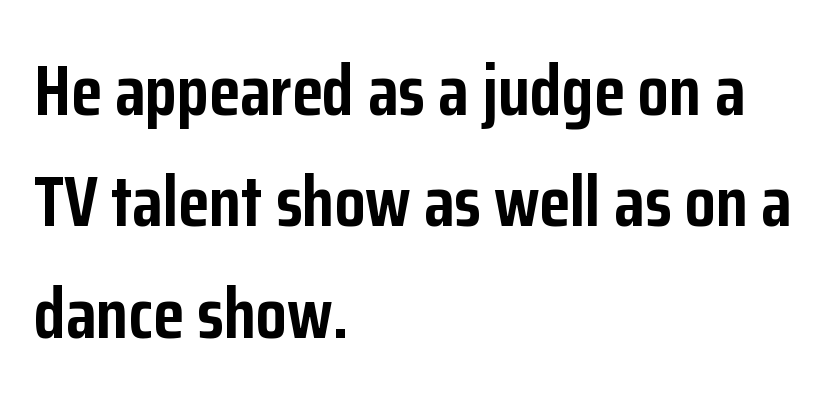
{"serif": "no", "italic": "no", "bold": "yes", "weight": "semibold", "width": "condensed", "stroke_contrast": "low", "x_height": "medium", "monospaced": "no", "underline": "no", "align": "left", "line_spacing": "normal", "line_spacing_ratio": 1.57, "letter_spacing": "normal", "letter_spacing_em": 0.0, "glyph_px": 71}
